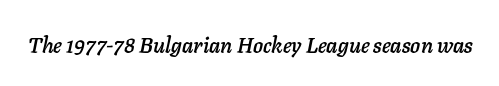
The image shows 21 px text type, italic (leaning right); set normal letter spacing, not underlined.
